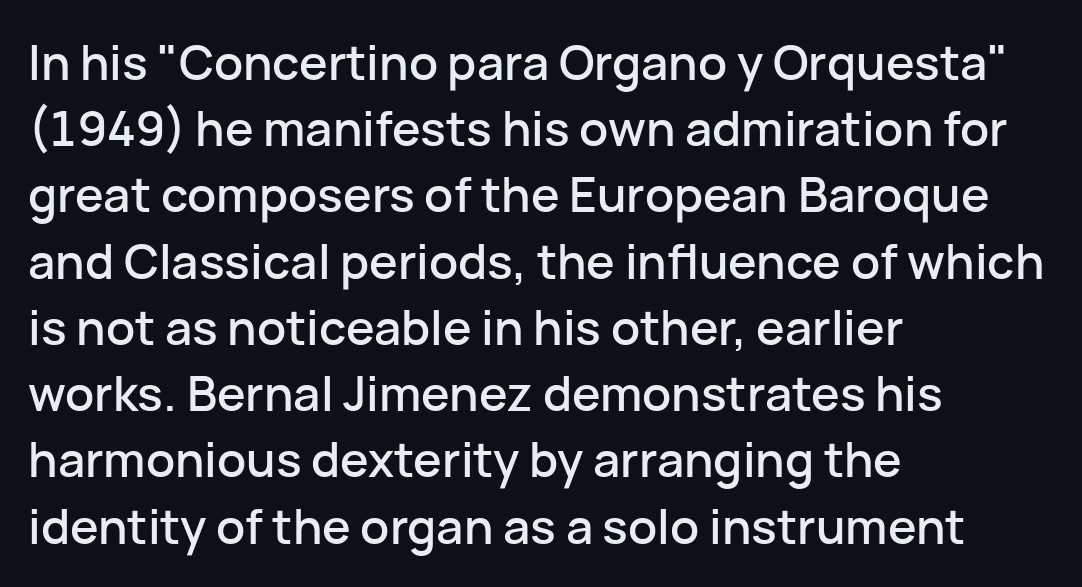
Q: Is the text italic (slanted)? A: No, it is upright.
Q: Is the typeface a serif or a sans-serif typeface? A: Sans-serif.
Q: Is the text underlined? A: No.
Q: How is the paragraph aligned? A: Left-aligned.
Q: Is the spacing between letters normal or unusually wide? A: Normal.
Q: Is the spacing between lines tight, normal or loose? A: Normal.
Q: Width (condensed, normal, or wide)? A: Normal.
Q: Stroke contrast? A: Low.
Q: x-height? A: Medium.
Q: Monospaced? A: No.
